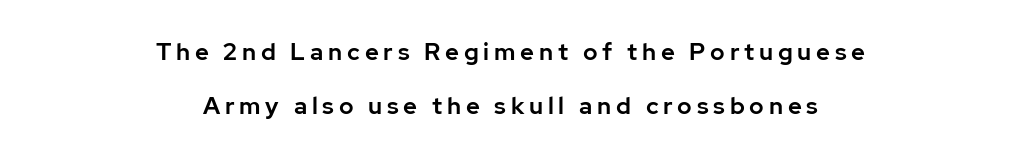
{"italic": "no", "underline": "no", "align": "center", "line_spacing": "loose", "line_spacing_ratio": 2.26, "letter_spacing": "wide", "letter_spacing_em": 0.2, "glyph_px": 24}
